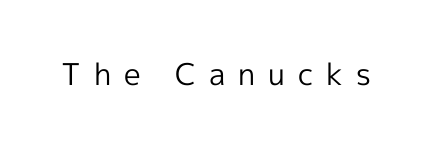
Weight class: somewhere from thin through regular. Just letters on the line, the space beneath them empty. Designer's note — italics off, roman on. Is this a fixed-width face? No — the glyphs have proportional, varying widths. Regarding serifs, this sample does without them.
